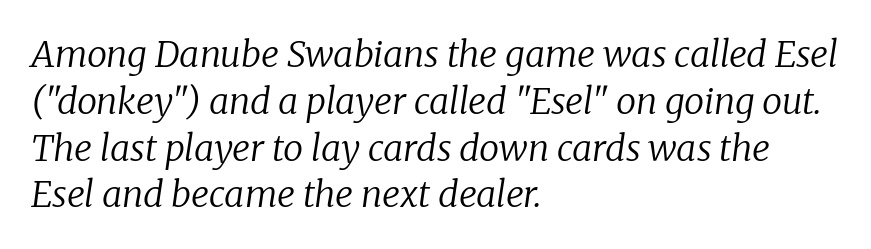
Q: Is the text bold? A: No.
Q: Is the text italic (slanted)? A: Yes, it leans right by about 8 degrees.
Q: Is the typeface a serif or a sans-serif typeface? A: Serif.
Q: Is the text underlined? A: No.
Q: How is the paragraph aligned? A: Left-aligned.
Q: Is the spacing between letters normal or unusually wide? A: Normal.
Q: Is the spacing between lines tight, normal or loose? A: Normal.
Q: Width (condensed, normal, or wide)? A: Normal.
Q: Stroke contrast? A: Low.
Q: x-height? A: Medium.
Q: Monospaced? A: No.
